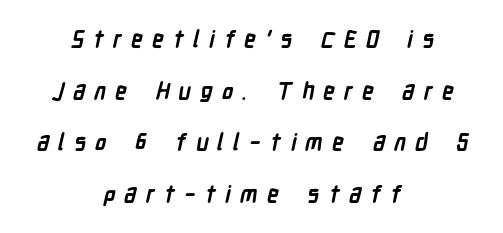
Underline: absent. Compared with typical body copy, the letter spacing here is much looser. These words are printed bold, with thick strokes throughout. Alignment: centered.
